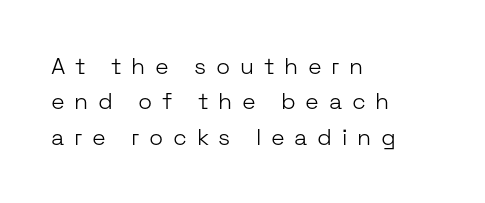
Q: Is the text bold? A: No.
Q: Is the text italic (slanted)? A: No, it is upright.
Q: Is the text underlined? A: No.
Q: How is the paragraph aligned? A: Left-aligned.
Q: Is the spacing between letters normal or unusually wide? A: Unusually wide.
Q: Is the spacing between lines tight, normal or loose? A: Normal.
